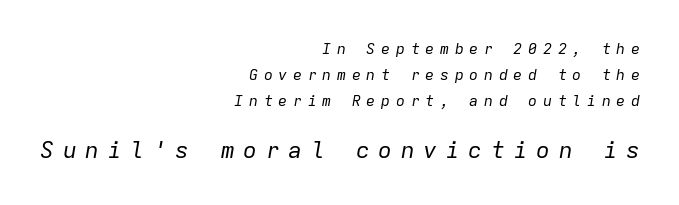
The image shows 23 px text type, italic (leaning right); set right-aligned, line spacing 1.73x, unusually wide letter spacing (+0.38 em), not underlined; the second (bottom) block is 1.53x larger.
